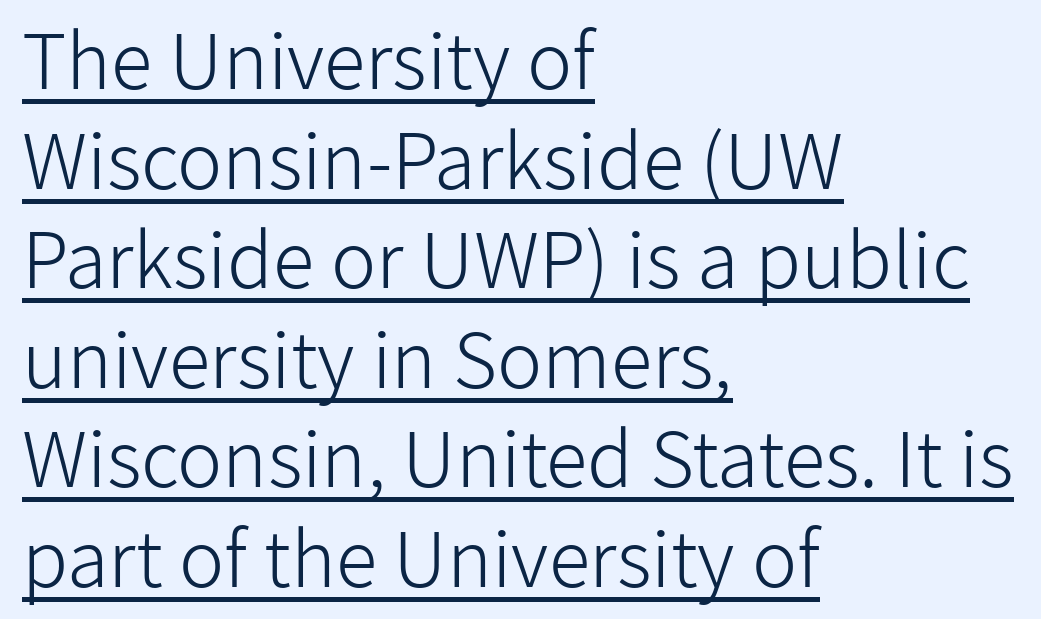
Between one letter and the next there's only the usual sliver of space. Horizontally, the lines are justified to the leading edge only. The letters advance in unequal steps, a hallmark of proportional type. Weight: in the light-to-regular range. Students, observe: this is what conventionally led text looks like. Check where the strokes stop: nothing finishes them off — pure sans.
